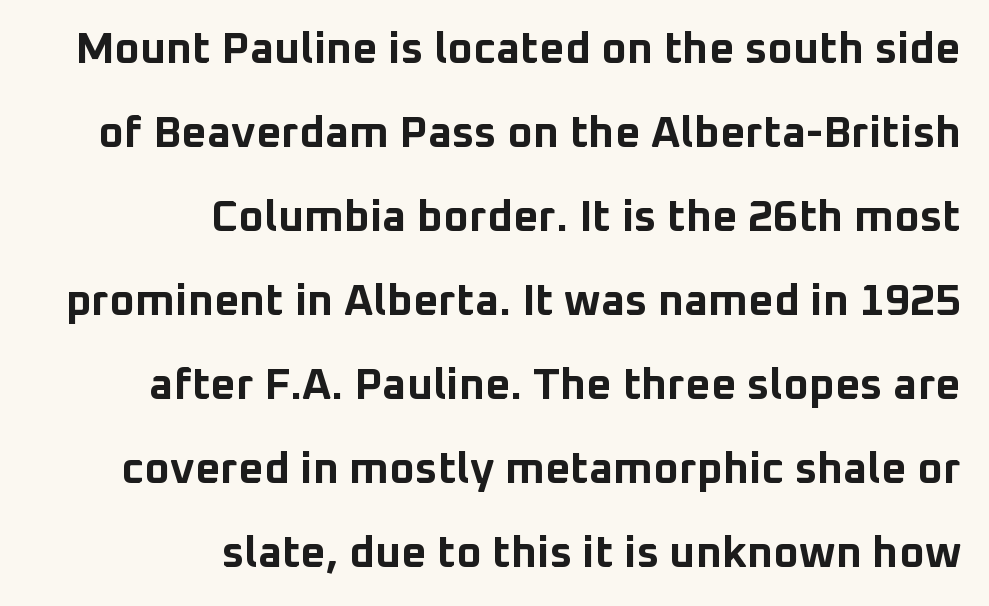
When letters stand straight like this, we call the style roman or upright. The passage shown is typed in a proportional face where columns would drift. Leftover space on each line is placed entirely before the opening word. Whoever set this chose breathing room over compactness in the vertical rhythm. Any mark beneath the type? The region is blank.
